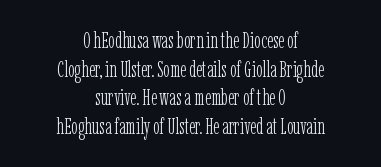
{"italic": "no", "bold": "no", "underline": "no", "align": "center", "line_spacing": "normal", "line_spacing_ratio": 1.3, "letter_spacing": "normal", "letter_spacing_em": 0.0, "glyph_px": 22}
